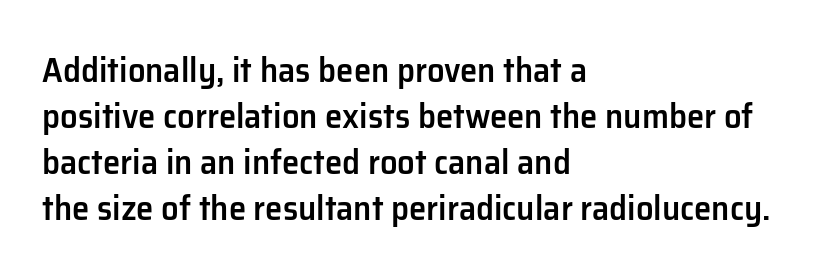
The image shows 35 px semibold sans-serif type, upright; set left-aligned, normal line spacing (1.31x), normal letter spacing, not underlined; low stroke contrast and a medium x-height.
